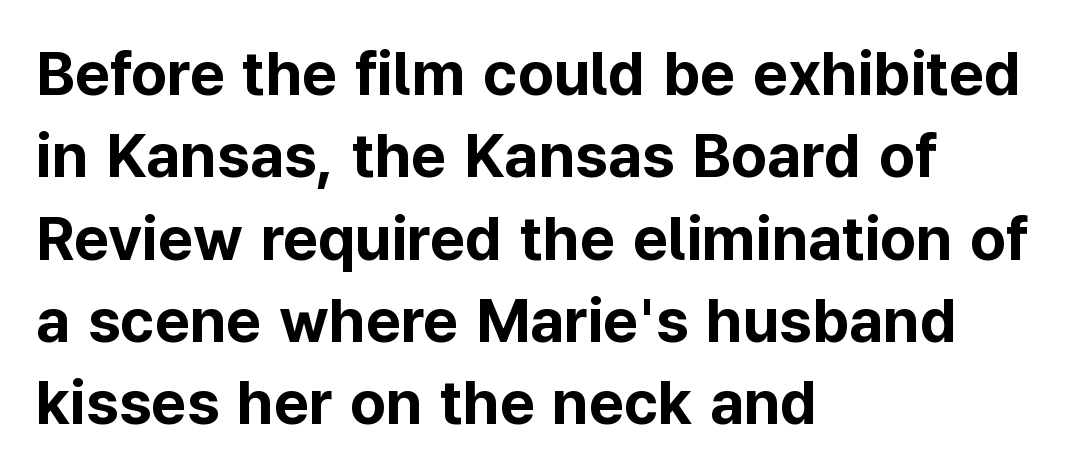
Q: Is the text bold? A: Yes.
Q: Is the text italic (slanted)? A: No, it is upright.
Q: Is the typeface a serif or a sans-serif typeface? A: Sans-serif.
Q: Is the text underlined? A: No.
Q: How is the paragraph aligned? A: Left-aligned.
Q: Is the spacing between letters normal or unusually wide? A: Normal.
Q: Is the spacing between lines tight, normal or loose? A: Normal.
Q: Width (condensed, normal, or wide)? A: Normal.
Q: Stroke contrast? A: Low.
Q: x-height? A: Medium.
Q: Monospaced? A: No.
